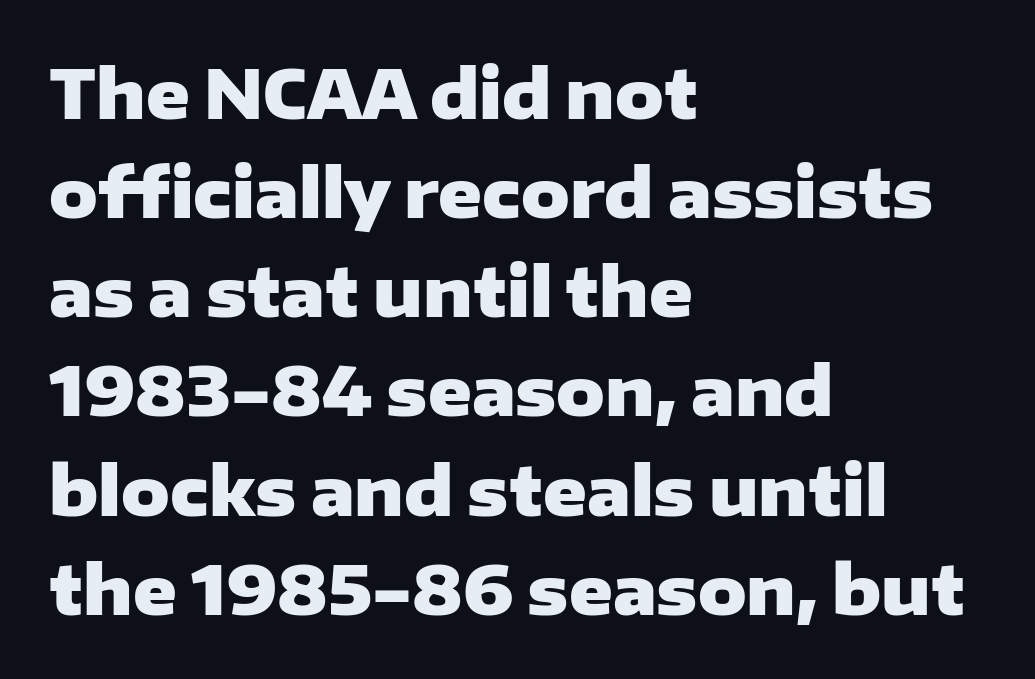
Horizontally, the lines are justified to the leading edge only. If you drew a line through each stem, it would be perfectly vertical. Grotesque or geometric, the face here clearly has no serifs. Do the characters align in a grid? No, the font is proportional. Descenders hang freely into open space. Summary of vertical rhythm: regular, with standard interline spacing.
